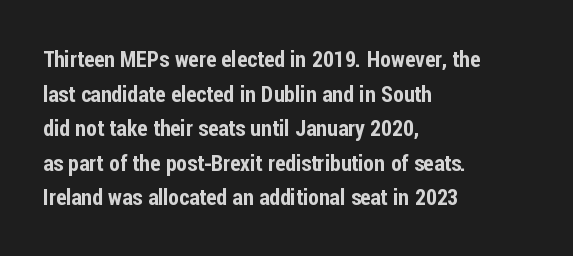
{"italic": "no", "underline": "no", "align": "left", "line_spacing": "normal", "line_spacing_ratio": 1.57, "letter_spacing": "normal", "letter_spacing_em": 0.0, "glyph_px": 22}
